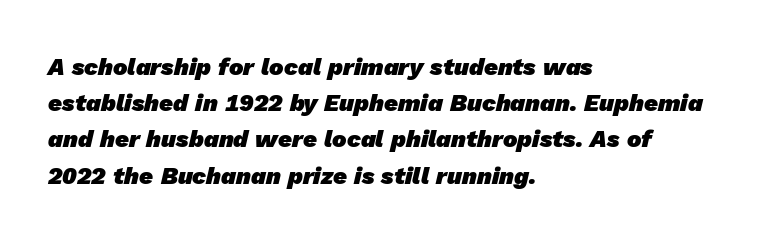
The image shows 24 px bold type; set left-aligned, normal line spacing (1.51x), normal letter spacing, not underlined.
